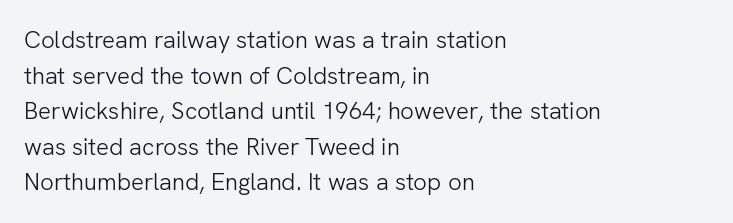
Q: Is the text bold? A: No.
Q: Is the text italic (slanted)? A: No, it is upright.
Q: Is the text underlined? A: No.
Q: How is the paragraph aligned? A: Left-aligned.
Q: Is the spacing between letters normal or unusually wide? A: Normal.
Q: Is the spacing between lines tight, normal or loose? A: Normal.
